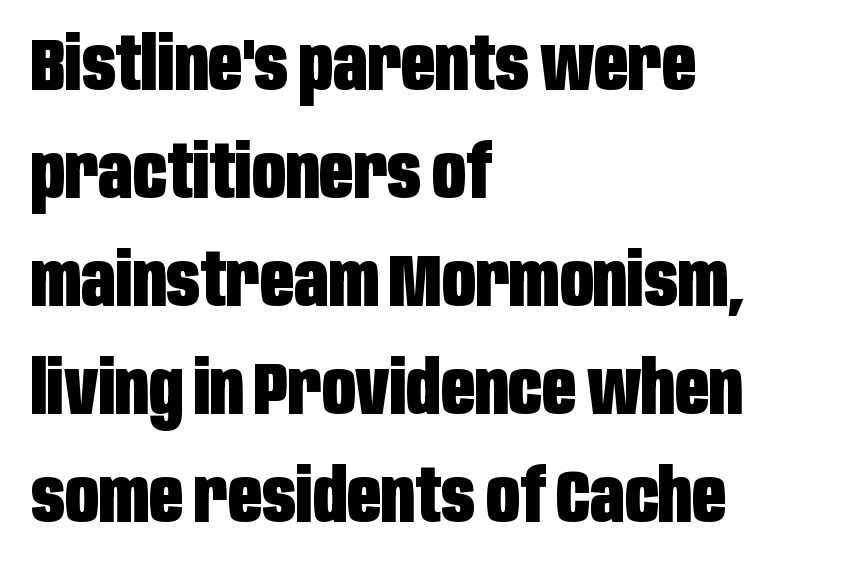
Every row of glyphs begins at an identical x-position on the left. Heft: maximum for text — a bold. Looks like regular typesetting: each glyph gets only the width it needs. Regular leading. Letters rest on an invisible, unmarked baseline. Notice how the stems are strictly vertical — no italics here.
